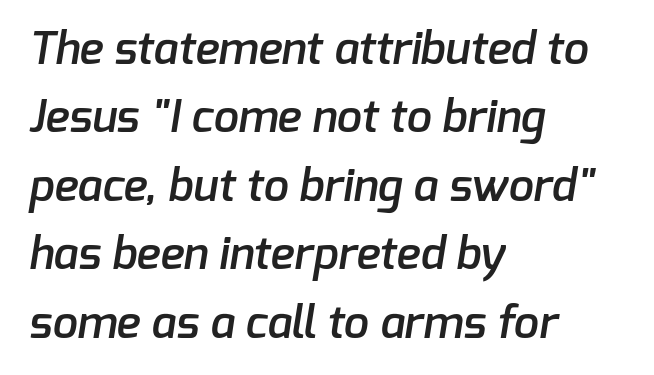
{"serif": "no", "bold": "semi", "weight": "semibold", "width": "normal", "stroke_contrast": "low", "x_height": "medium", "monospaced": "no", "underline": "no", "align": "left", "line_spacing": "normal", "line_spacing_ratio": 1.52, "letter_spacing": "normal", "letter_spacing_em": 0.0, "glyph_px": 45}
